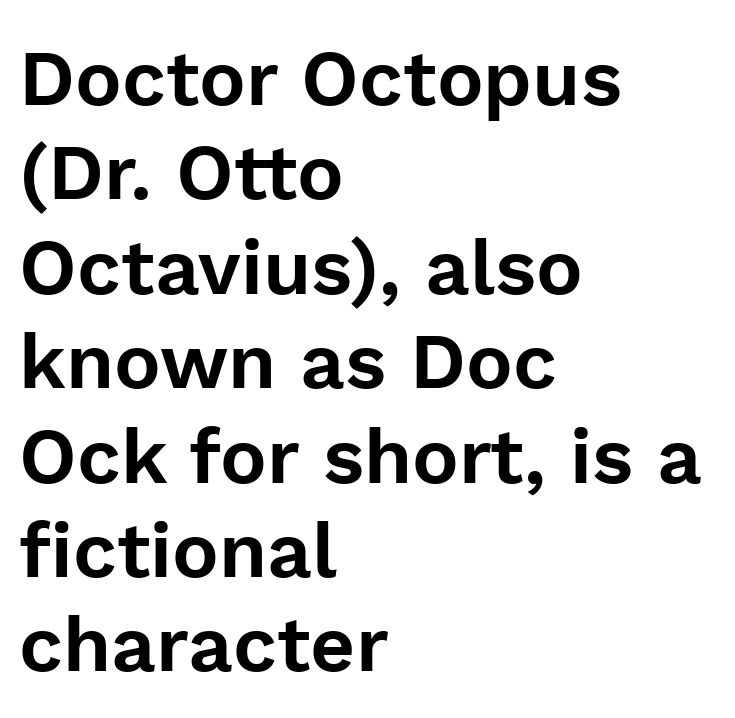
The face used here is a sans, in the tradition of grotesques and geometrics. Spacing verdict: proportional, widths tailored to each character. The lines in this sample share a left origin and differ only in where they stop. A clean baseline with only descenders dipping below it. How are the letters spaced? Ordinarily, with no added tracking.
